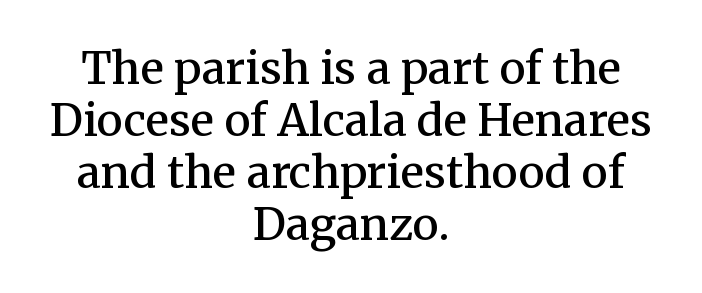
{"serif": "yes", "italic": "no", "bold": "semi", "weight": "semibold", "width": "normal", "stroke_contrast": "medium", "x_height": "medium", "monospaced": "no", "underline": "no", "align": "center", "line_spacing_ratio": 1.18, "letter_spacing": "normal", "letter_spacing_em": 0.0, "glyph_px": 44}
